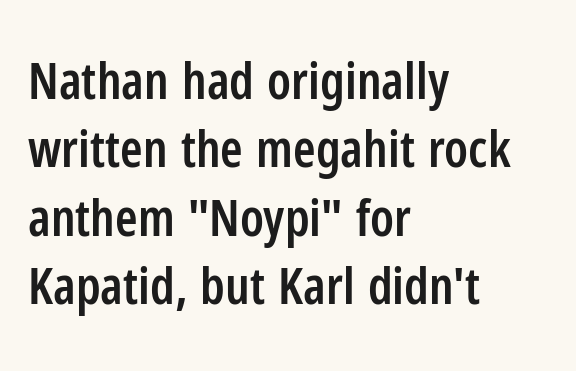
Q: Is the text bold? A: Semi-bold.
Q: Is the text italic (slanted)? A: No, it is upright.
Q: Is the typeface a serif or a sans-serif typeface? A: Sans-serif.
Q: Is the text underlined? A: No.
Q: How is the paragraph aligned? A: Left-aligned.
Q: Is the spacing between letters normal or unusually wide? A: Normal.
Q: Is the spacing between lines tight, normal or loose? A: Normal.
Q: Width (condensed, normal, or wide)? A: Condensed.
Q: Stroke contrast? A: Low.
Q: x-height? A: Medium.
Q: Monospaced? A: No.
